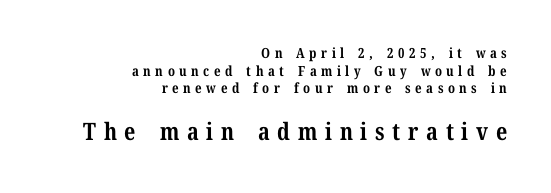
The image shows 24 px bold type, upright; set right-aligned, normal line spacing (1.26x), unusually wide letter spacing (+0.32 em), not underlined; the second (bottom) block is 1.71x larger.
